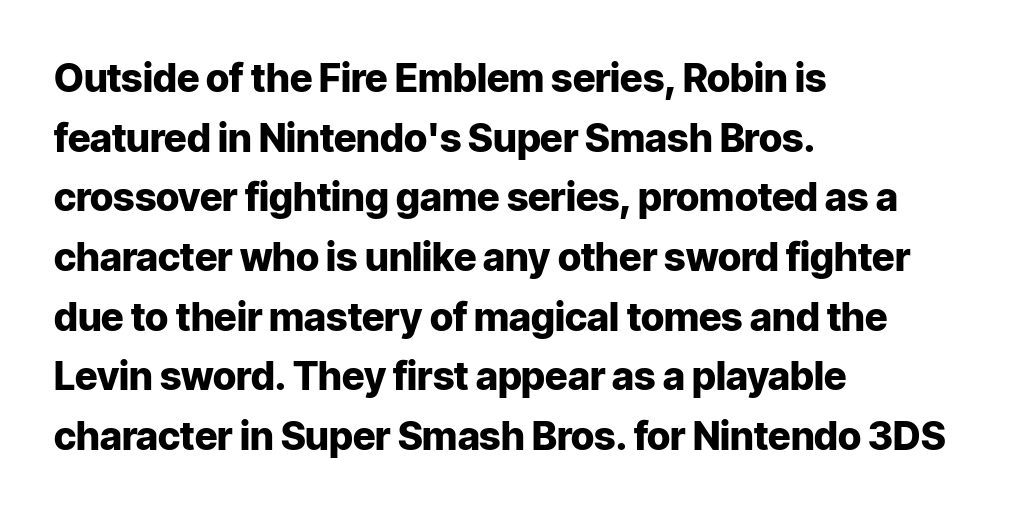
Layout note: lines flush left. The horizontal fit of the characters is conventional and even. Is this a fixed-width face? No — the glyphs have proportional, varying widths. The space directly below the letters is spotless. Compared with typical paragraphs, the rows here are spaced about the same.
